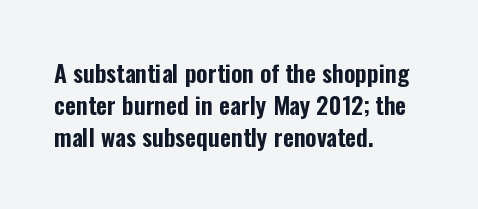
Just letters on the line, the space beneath them empty. Honestly, the row spacing looks completely unremarkable. No italicization has been applied; the sample stays upright. Teacher's note: observe the even left margin — that is flush-left alignment. Glyph-to-glyph distance matches everyday printed text.
